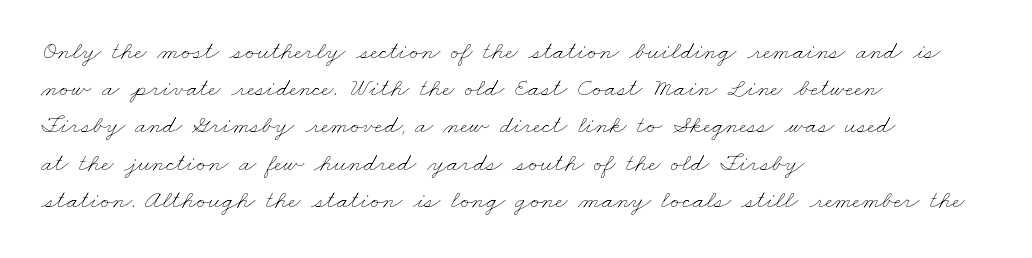
The block of text has a typical density, with ordinary space between rows. A student would call this left alignment; a typographer would say flush left, rag right. Compared with typical body copy, the letter spacing here is the same. The glyphs are unaccompanied by any horizontal stroke below them. Nothing heavy about these letters — not bold at all.
